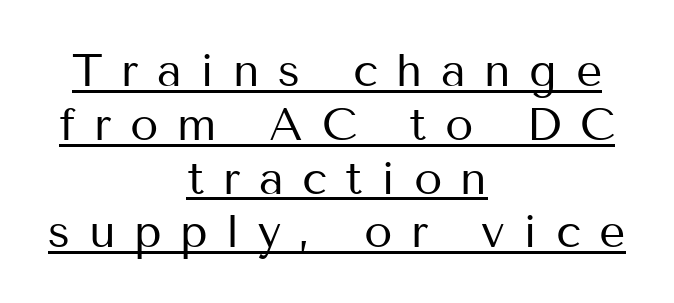
The typesetter chose a symmetrical, centered arrangement here. Compared with undecorated copy, this sample adds a rule below the words. Character widths vary here, with narrow letters taking less room than wide ones. This rendering widens character spacing well past its baseline value. You can tell from the bare stems that sans-serif type was used.
